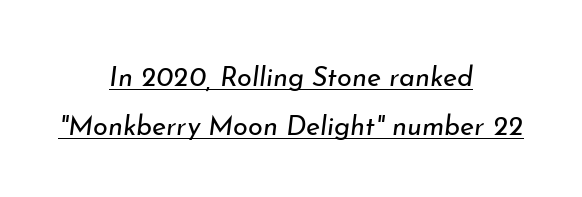
{"italic": "yes", "lean": "right", "slant_degrees": 7, "bold": "no", "underline": "yes", "align": "center", "line_spacing_ratio": 1.8, "letter_spacing": "normal", "letter_spacing_em": 0.0, "glyph_px": 27}
